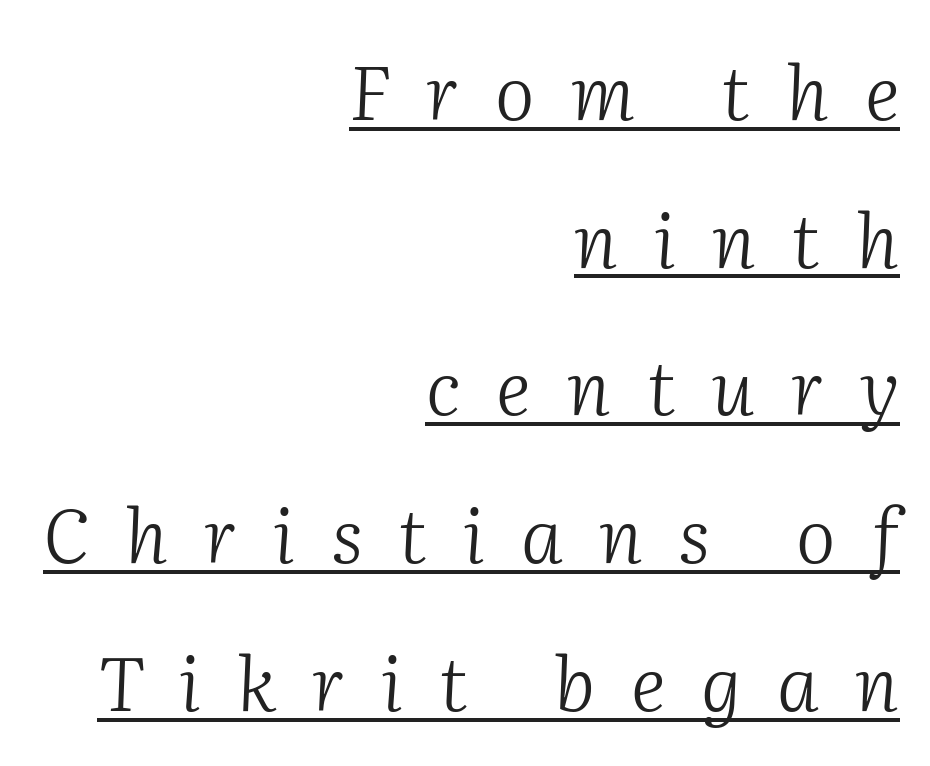
Q: Is the text bold? A: No.
Q: Is the text italic (slanted)? A: Yes, it leans right by about 2 degrees.
Q: Is the typeface a serif or a sans-serif typeface? A: Serif.
Q: Is the text underlined? A: Yes.
Q: How is the paragraph aligned? A: Right-aligned.
Q: Is the spacing between letters normal or unusually wide? A: Unusually wide.
Q: Is the spacing between lines tight, normal or loose? A: Loose.
Q: Width (condensed, normal, or wide)? A: Normal.
Q: Stroke contrast? A: Medium.
Q: x-height? A: Medium.
Q: Monospaced? A: No.
